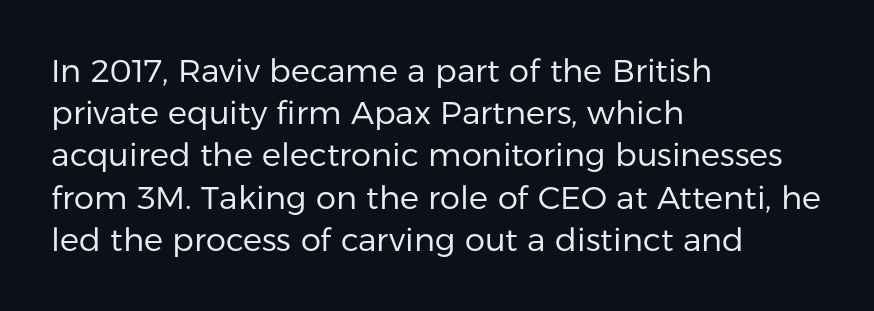
{"serif": "no", "italic": "no", "bold": "no", "weight": "regular", "width": "normal", "stroke_contrast": "low", "x_height": "medium", "monospaced": "no", "underline": "no", "align": "left", "line_spacing": "normal", "line_spacing_ratio": 1.32, "letter_spacing": "normal", "letter_spacing_em": 0.0, "glyph_px": 32}
